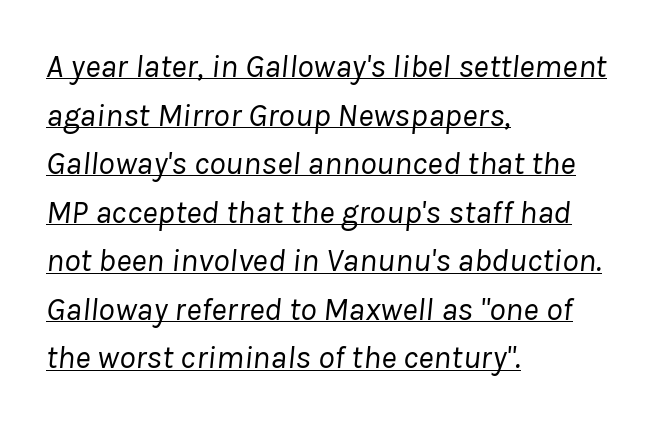
Compared with a centered layout, this one pins lines to the left instead. The passage shown is not bold in any degree. The passage shown is typed in a proportional face where columns would drift. A continuous stroke trails under the words, as in a hyperlink.
